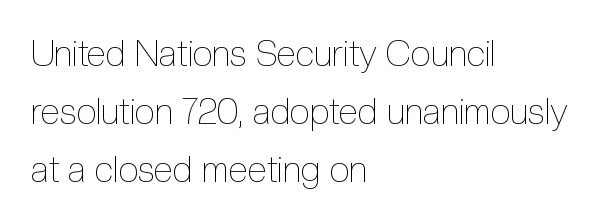
{"italic": "no", "bold": "no", "weight": "thin", "width": "condensed", "x_height": "medium", "monospaced": "no", "underline": "no", "align": "left", "line_spacing": "normal", "line_spacing_ratio": 1.61, "letter_spacing": "normal", "letter_spacing_em": 0.0, "glyph_px": 36}
